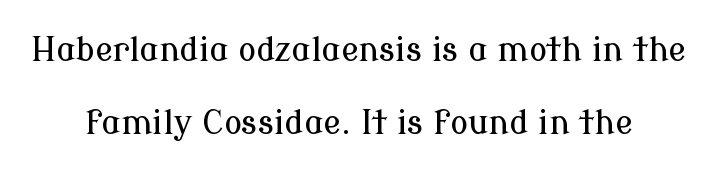
Reading down the block, each line starts at a different indent, mirrored at its end. Honestly, there is no underline to notice here at all. In terms of letterform style, serifs are clearly present. The lettering stays uniformly vertical, giving the passage a roman look. The passage shown has conventional tracking throughout. Character widths vary here, with narrow letters taking less room than wide ones.
